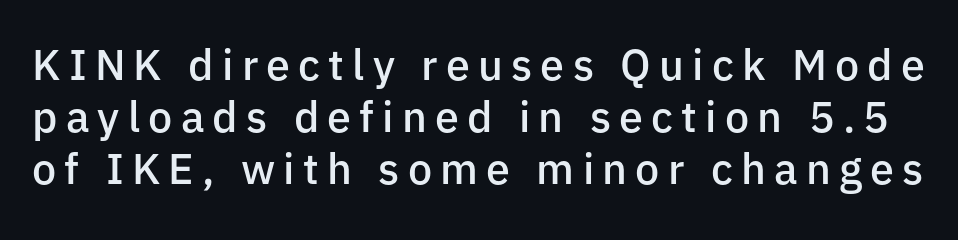
{"serif": "no", "italic": "no", "bold": "semi", "weight": "semibold", "width": "normal", "stroke_contrast": "low", "x_height": "medium", "monospaced": "no", "underline": "no", "line_spacing_ratio": 1.21, "glyph_px": 43}
